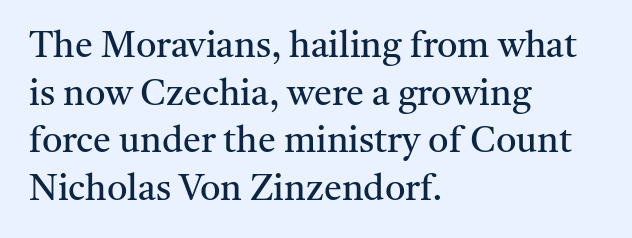
The image shows 36 px regular-weight serif type, upright; set left-aligned, normal line spacing (1.32x), normal letter spacing, not underlined; medium stroke contrast and a medium x-height.
